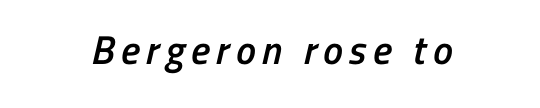
{"serif": "no", "bold": "semi", "weight": "semibold", "width": "condensed", "stroke_contrast": "low", "x_height": "medium", "monospaced": "no", "underline": "no", "glyph_px": 40}
